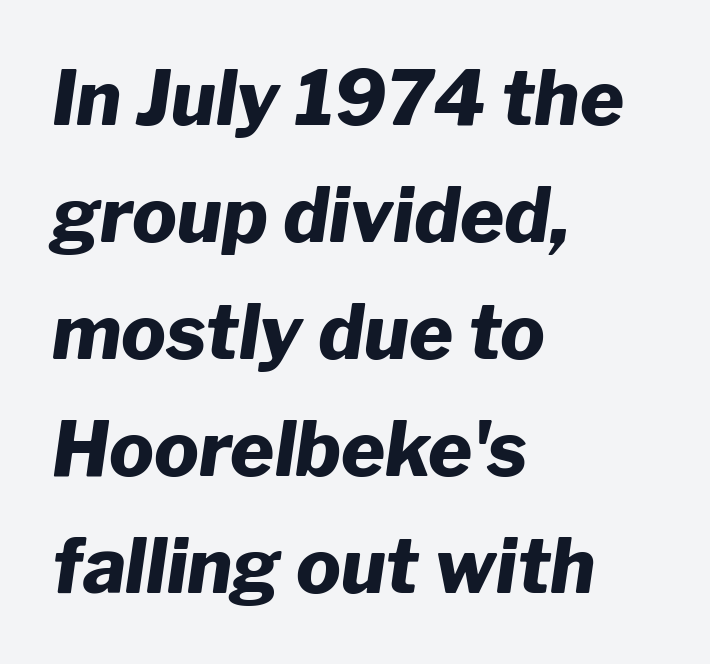
{"italic": "yes", "lean": "right", "slant_degrees": 8, "bold": "yes", "weight": "heavy", "width": "normal", "stroke_contrast": "low", "x_height": "medium", "monospaced": "no", "underline": "no", "align": "left", "line_spacing": "normal", "line_spacing_ratio": 1.56, "letter_spacing": "normal", "letter_spacing_em": 0.0, "glyph_px": 75}
